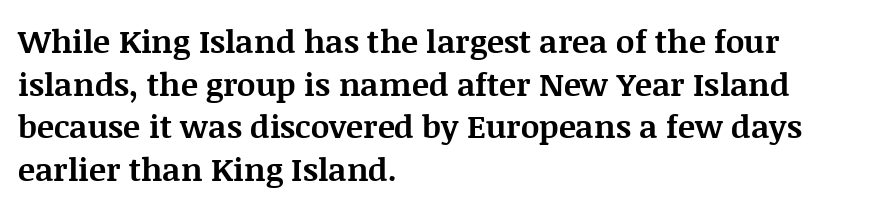
{"serif": "yes", "italic": "no", "bold": "yes", "weight": "bold", "width": "normal", "stroke_contrast": "medium", "x_height": "large", "monospaced": "no", "underline": "no", "align": "left", "line_spacing": "normal", "line_spacing_ratio": 1.33, "letter_spacing": "normal", "letter_spacing_em": 0.0, "glyph_px": 32}
